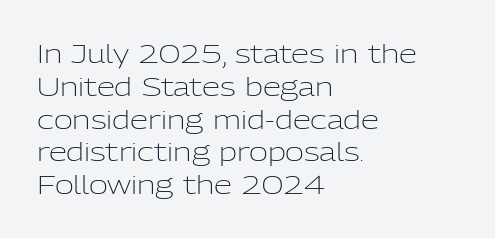
Check the space under the baseline: it is left empty. Posture: upright roman. Is the type heavy? It reads as light-to-regular instead. One-word summary of the alignment: left. The line-height multiplier appears to be the usual default.
